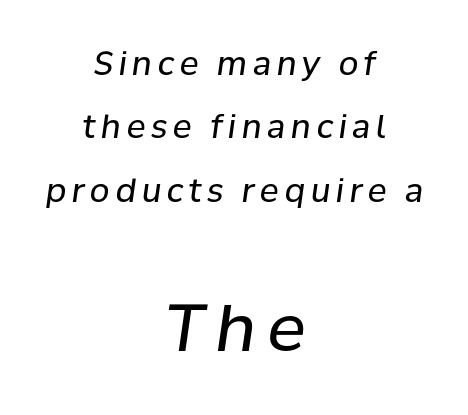
Beneath every word, the page is bare. Character widths vary here, with narrow letters taking less room than wide ones. No letter is thick-stroked: the sample isn't bold. Successive baselines arrive slowly, with a big drop between each. Style check: oblique.
